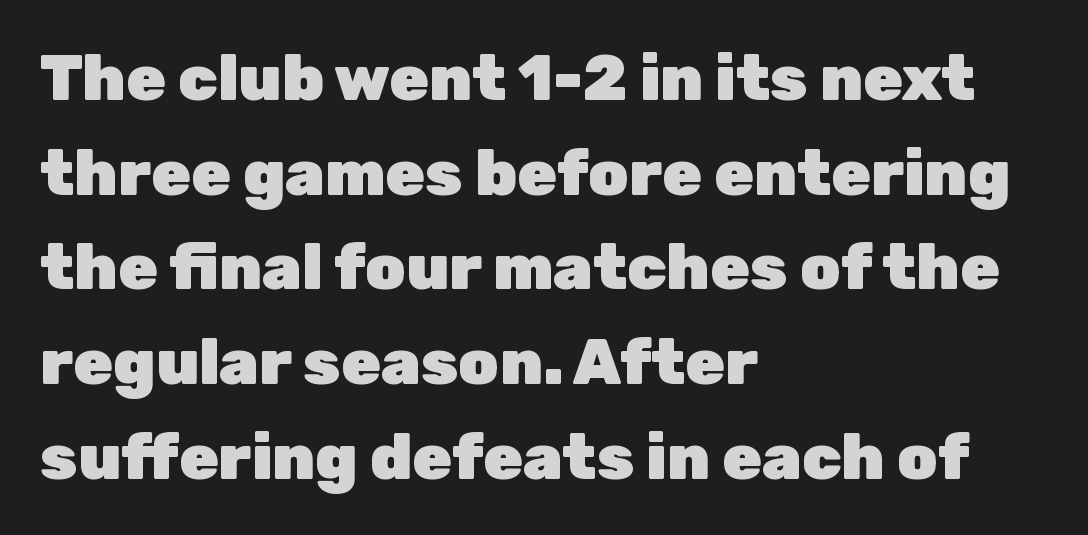
Observe the absence of serifs on each vertical stroke in this sample. The lines sit at an ordinary, default distance from one another. The typesetting leans heavy: a genuine bold. The line texture is even and compact thanks to regular tracking. The rendering uses natural spacing where letterforms have individual widths.
